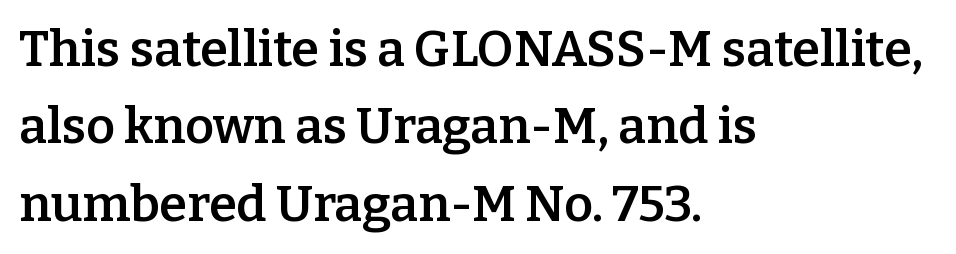
Q: Is the text bold? A: Semi-bold.
Q: Is the text italic (slanted)? A: No, it is upright.
Q: Is the typeface a serif or a sans-serif typeface? A: Serif.
Q: Is the text underlined? A: No.
Q: How is the paragraph aligned? A: Left-aligned.
Q: Is the spacing between letters normal or unusually wide? A: Normal.
Q: Is the spacing between lines tight, normal or loose? A: Normal.
Q: Width (condensed, normal, or wide)? A: Normal.
Q: Stroke contrast? A: Low.
Q: x-height? A: Medium.
Q: Monospaced? A: No.
